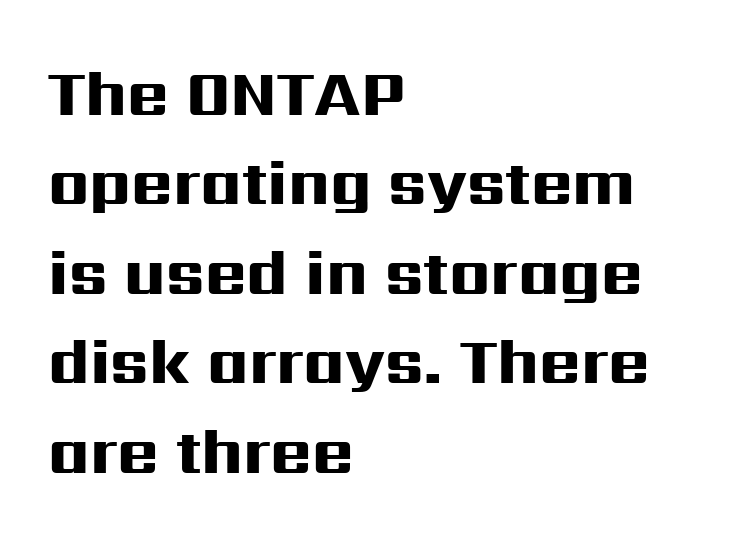
Q: Is the text bold? A: Yes.
Q: Is the text italic (slanted)? A: No, it is upright.
Q: Is the typeface a serif or a sans-serif typeface? A: Sans-serif.
Q: Is the text underlined? A: No.
Q: How is the paragraph aligned? A: Left-aligned.
Q: Is the spacing between letters normal or unusually wide? A: Normal.
Q: Is the spacing between lines tight, normal or loose? A: Normal.
Q: Width (condensed, normal, or wide)? A: Wide.
Q: Stroke contrast? A: High.
Q: x-height? A: Medium.
Q: Monospaced? A: No.
